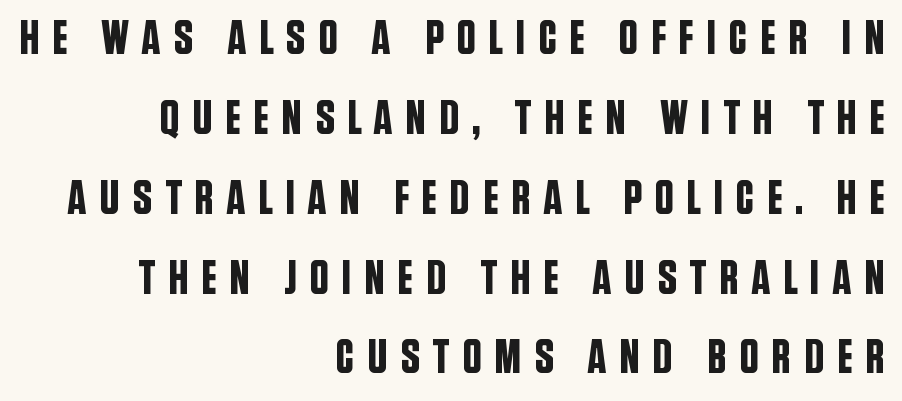
Q: Is the text italic (slanted)? A: No, it is upright.
Q: Is the typeface a serif or a sans-serif typeface? A: Sans-serif.
Q: Is the text underlined? A: No.
Q: How is the paragraph aligned? A: Right-aligned.
Q: Is the spacing between letters normal or unusually wide? A: Unusually wide.
Q: Is the spacing between lines tight, normal or loose? A: Normal.
Q: Width (condensed, normal, or wide)? A: Condensed.
Q: Stroke contrast? A: Low.
Q: x-height? A: Large.
Q: Monospaced? A: No.
